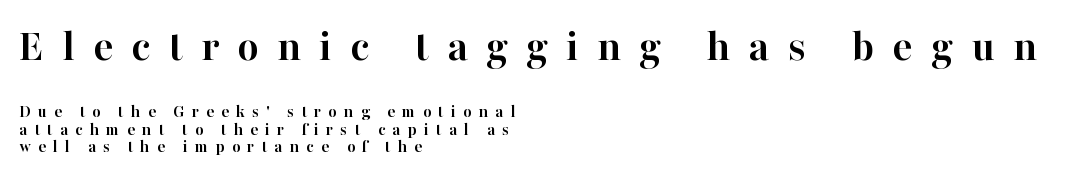
{"serif": "yes", "italic": "no", "bold": "yes", "weight": "semibold", "width": "normal", "stroke_contrast": "high", "x_height": "medium", "monospaced": "no", "underline": "no", "align": "left", "line_spacing": "tight", "line_spacing_ratio": 0.98, "letter_spacing": "wide", "letter_spacing_em": 0.4, "larger_block": "first", "size_ratio": 2.56, "glyph_px": 46}
